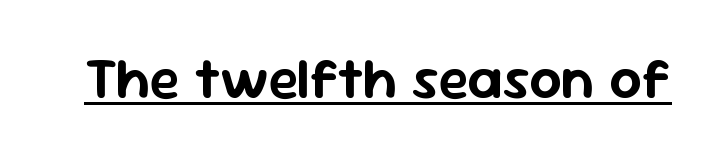
{"serif": "no", "italic": "no", "width": "normal", "stroke_contrast": "low", "x_height": "medium", "monospaced": "no", "underline": "yes", "letter_spacing": "normal", "letter_spacing_em": 0.0, "glyph_px": 57}
